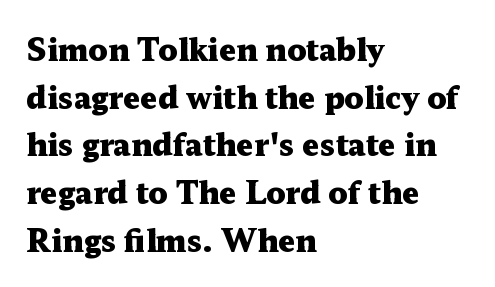
In CSS terms this would be text-align: left. This rendering features lettering with no underline. You could not count columns in this text — the font is proportionally spaced. Its strokes are broad and dark, the hallmark of bold type. Tracking value appears to be zero — textbook default spacing. A normal amount of white space separates one row of letters from the next.
